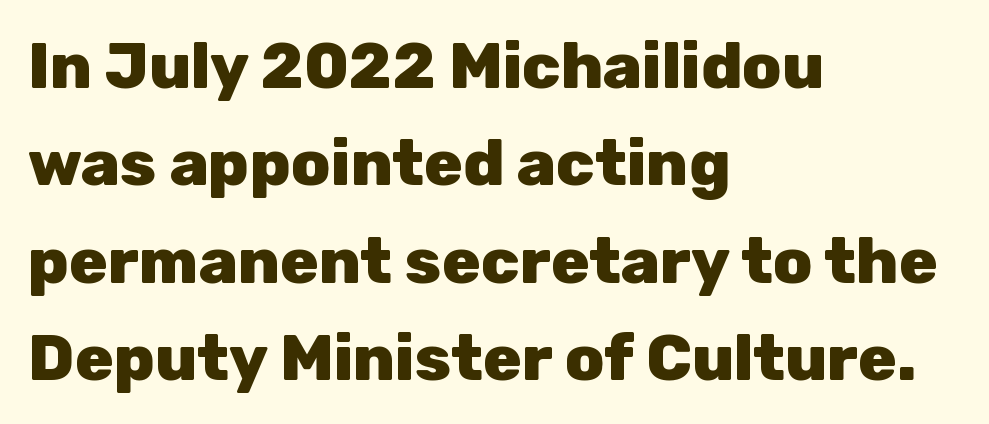
{"serif": "no", "italic": "no", "bold": "yes", "weight": "heavy", "width": "normal", "stroke_contrast": "low", "x_height": "medium", "monospaced": "no", "underline": "no", "align": "left", "line_spacing": "normal", "line_spacing_ratio": 1.52, "letter_spacing": "normal", "letter_spacing_em": 0.0, "glyph_px": 64}
